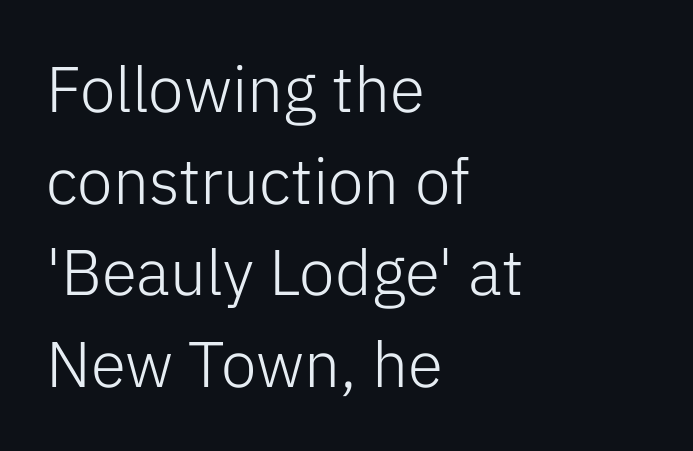
The vertical gap from one line to the next is medium. The foot of each line stays bare and open. Stem width sits at or under what a default text font uses. The glyphs in this specimen are sans serif. This sample is left-justified, so line endings fall wherever the words run out.
